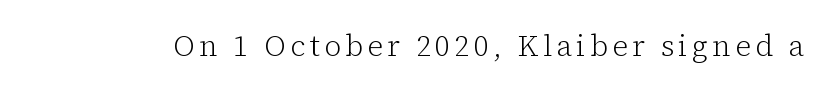
Q: Is the text bold? A: No.
Q: Is the text italic (slanted)? A: No, it is upright.
Q: Is the typeface a serif or a sans-serif typeface? A: Serif.
Q: Is the text underlined? A: No.
Q: Width (condensed, normal, or wide)? A: Normal.
Q: Stroke contrast? A: Low.
Q: x-height? A: Medium.
Q: Monospaced? A: No.
